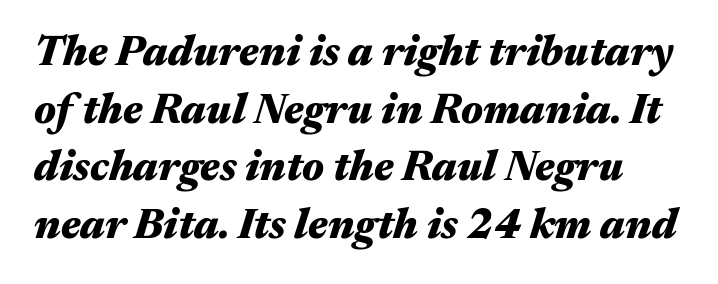
The string is rendered with underlining switched off. Observe the ordinary spacing: letters are neighbours, not strangers. The rendering uses natural spacing where letterforms have individual widths. In terms of leading, this rendering sits right in the middle. A dark, heavy texture on the line: the type is bold.
